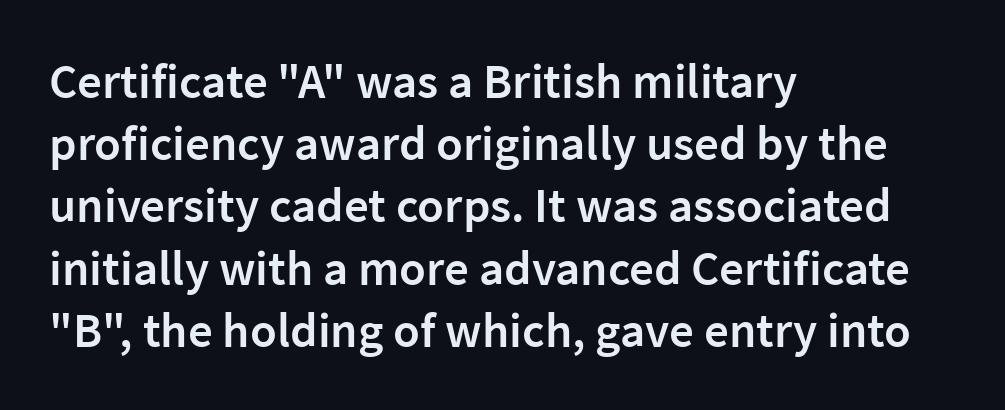
Q: Is the text bold? A: Semi-bold.
Q: Is the text italic (slanted)? A: No, it is upright.
Q: Is the typeface a serif or a sans-serif typeface? A: Sans-serif.
Q: Is the text underlined? A: No.
Q: How is the paragraph aligned? A: Left-aligned.
Q: Is the spacing between letters normal or unusually wide? A: Normal.
Q: Is the spacing between lines tight, normal or loose? A: Normal.
Q: Width (condensed, normal, or wide)? A: Normal.
Q: Stroke contrast? A: Low.
Q: x-height? A: Medium.
Q: Monospaced? A: No.
